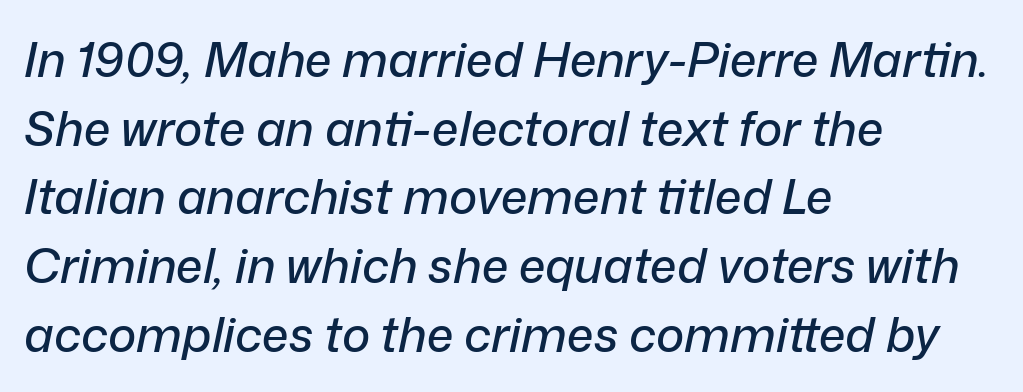
The image shows 48 px text type, italic (leaning right); set left-aligned, normal line spacing (1.43x), normal letter spacing, not underlined; low stroke contrast and a medium x-height.
